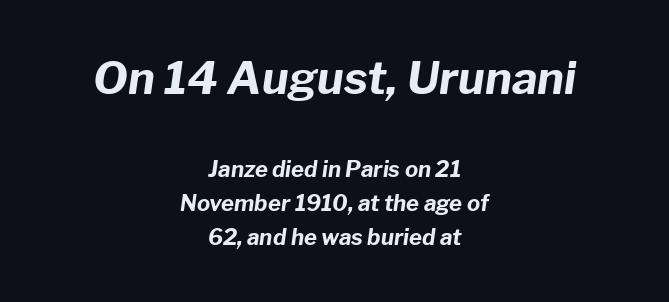
Q: Is the text bold? A: Yes.
Q: Is the text italic (slanted)? A: Yes, it leans right by about 8 degrees.
Q: Is the text underlined? A: No.
Q: How is the paragraph aligned? A: Centered.
Q: Is the spacing between letters normal or unusually wide? A: Normal.
Q: Is the spacing between lines tight, normal or loose? A: Normal.
Q: Which block of text is set in a larger size, the first (top) or the second (bottom)? A: The first (top) one.
Q: Width (condensed, normal, or wide)? A: Normal.
Q: Stroke contrast? A: Low.
Q: x-height? A: Medium.
Q: Monospaced? A: No.
